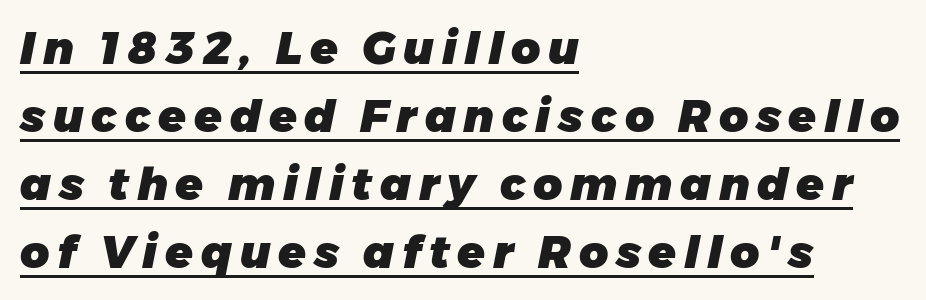
A normal amount of white space separates one row of letters from the next. Stroke thickness is high; the sample reads as a true bold. A baseline rule has been typeset under these characters. Alignment: flush left.
